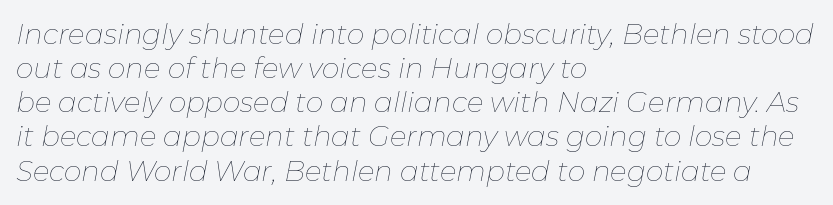
Q: Is the text bold? A: No.
Q: Is the text italic (slanted)? A: Yes, it leans right by about 11 degrees.
Q: Is the text underlined? A: No.
Q: How is the paragraph aligned? A: Left-aligned.
Q: Is the spacing between letters normal or unusually wide? A: Normal.
Q: Width (condensed, normal, or wide)? A: Normal.
Q: Stroke contrast? A: Low.
Q: x-height? A: Medium.
Q: Monospaced? A: No.
